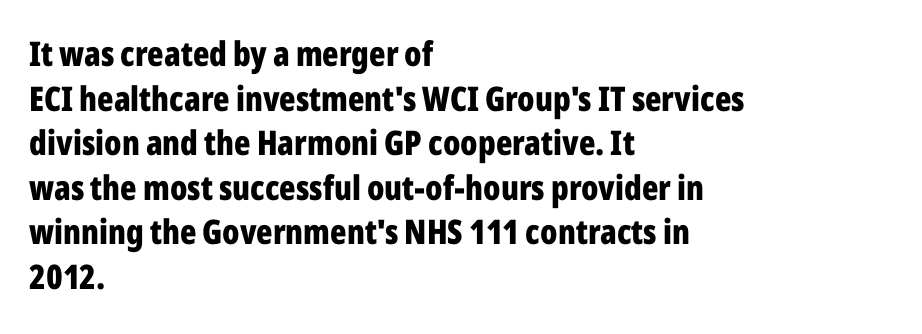
Vertical spacing — default. Spacing verdict: proportional, widths tailored to each character. Any mark beneath the type? The region is blank. What weight is shown? A full bold with thick strokes. Unlike italic type, these characters show no tilt at all.
